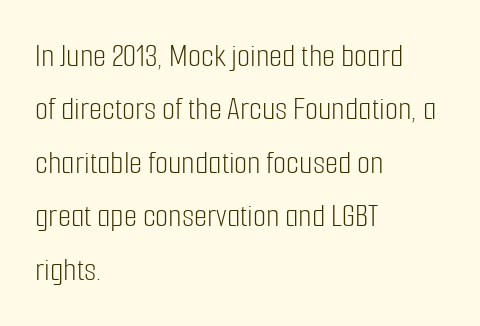
The image shows 34 px light, condensed sans-serif type, upright; set left-aligned, normal line spacing (1.57x), normal letter spacing, not underlined; low stroke contrast and a medium x-height.
